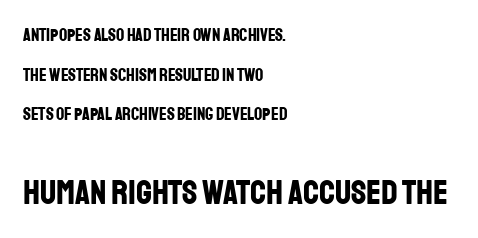
What weight is shown? A full bold with thick strokes. Think of a printed novel: that variable character pitch is what you see here. The block of text is sparse from top to bottom, with ample space between rows. Compared with a centered layout, this one pins lines to the left instead. Students, note that the glyphs here touch the page at normal intervals. Nope, not italic — everything's standing straight.
